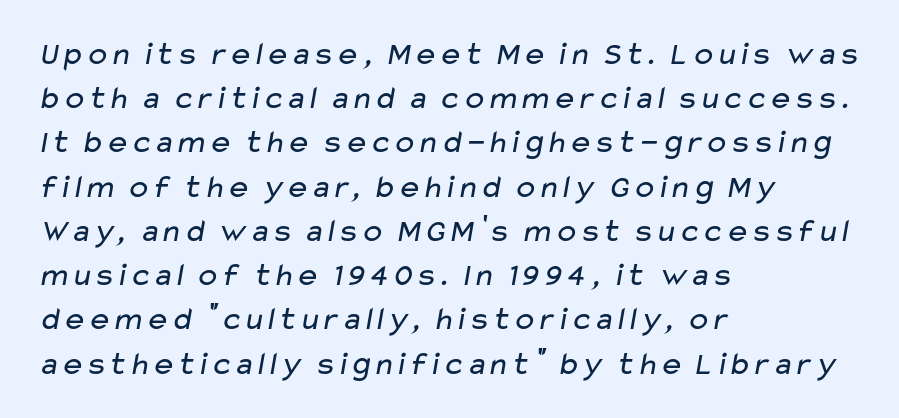
The image shows 33 px regular-weight, wide sans-serif type; set left-aligned, normal line spacing (1.34x), normal letter spacing, not underlined; low stroke contrast and a medium x-height.
